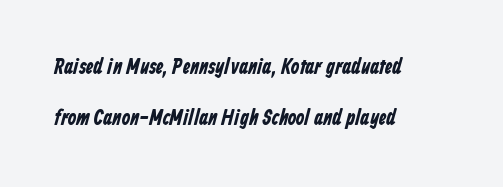
This rendering features lettering with no underline. How heavy is the stroke? Heavy — this is a bold. Horizontal bands of white between lines are thick stripes. Visually the block forms a straight wall on the left and a jagged coastline on the right. These lines keep a tight, regular rhythm from letter to letter.
